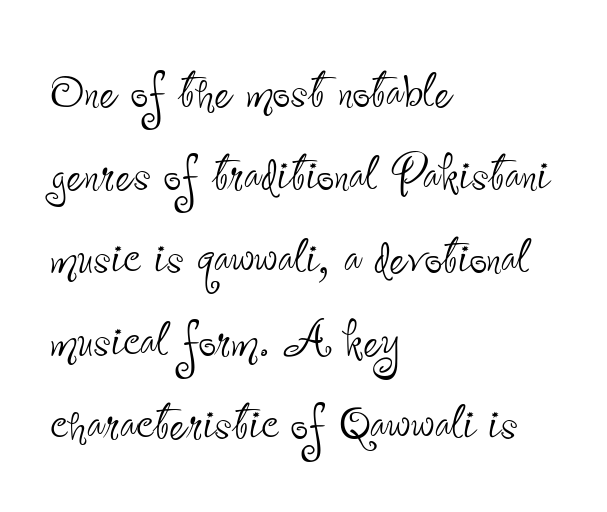
{"serif": "no", "bold": "no", "weight": "thin", "width": "condensed", "stroke_contrast": "low", "x_height": "small", "monospaced": "no", "underline": "no", "align": "left", "line_spacing": "normal", "line_spacing_ratio": 1.34, "letter_spacing": "normal", "letter_spacing_em": 0.0, "glyph_px": 62}
